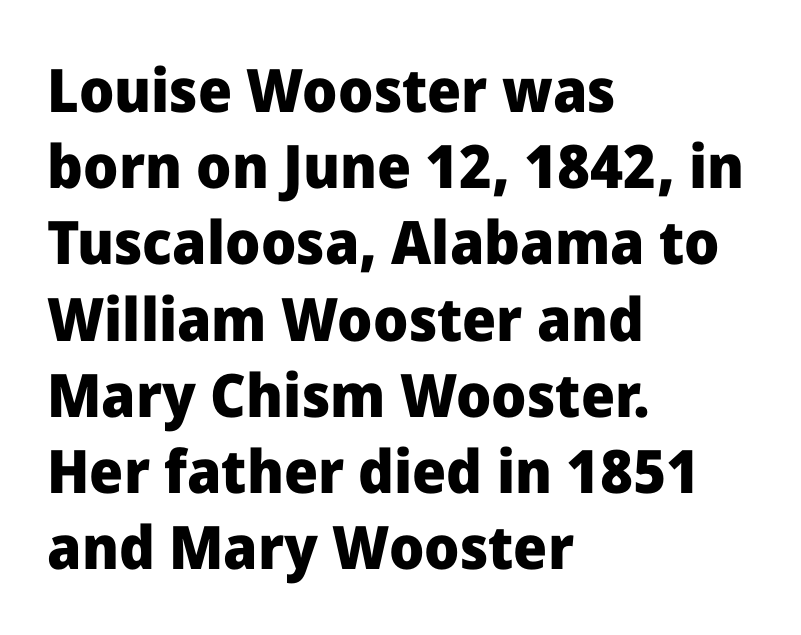
The image shows 60 px heavy sans-serif type, upright; set left-aligned, normal line spacing (1.27x), normal letter spacing, not underlined; low stroke contrast and a medium x-height.
